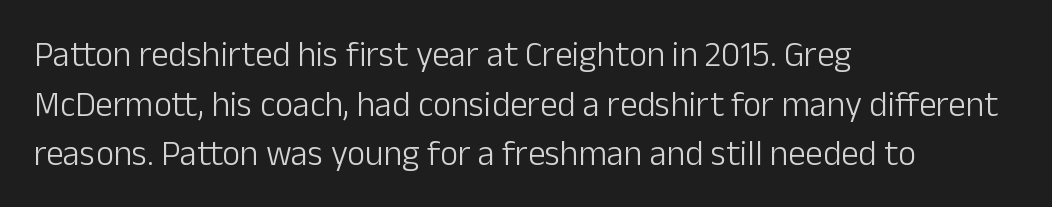
{"serif": "no", "italic": "no", "bold": "no", "weight": "light", "width": "normal", "stroke_contrast": "low", "x_height": "medium", "monospaced": "no", "underline": "no", "align": "left", "line_spacing": "normal", "line_spacing_ratio": 1.42, "letter_spacing": "normal", "letter_spacing_em": 0.0, "glyph_px": 35}
